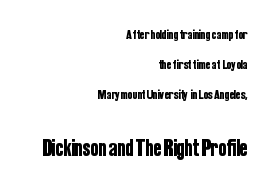
{"italic": "no", "underline": "no", "align": "right", "line_spacing": "loose", "line_spacing_ratio": 2.16, "letter_spacing": "normal", "letter_spacing_em": 0.0, "larger_block": "second", "size_ratio": 1.71, "glyph_px": 24}
